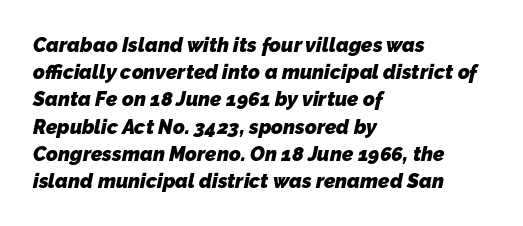
{"bold": "yes", "underline": "no", "align": "left", "line_spacing": "normal", "line_spacing_ratio": 1.36, "letter_spacing": "normal", "letter_spacing_em": 0.0, "glyph_px": 20}
